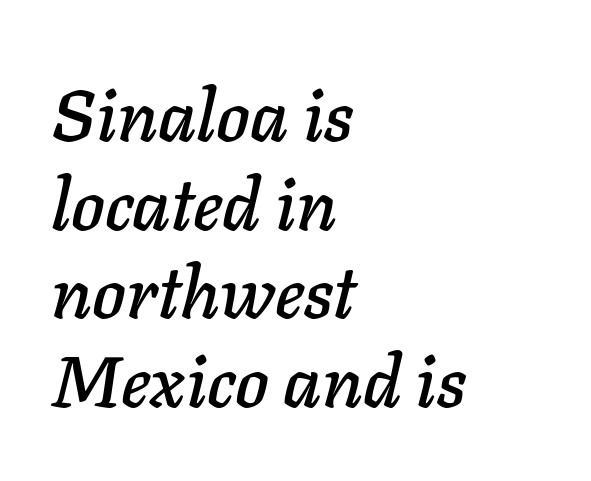
The image shows 72 px text type, italic (leaning right); set left-aligned, line spacing 1.23x, normal letter spacing, not underlined; low stroke contrast and a medium x-height.
